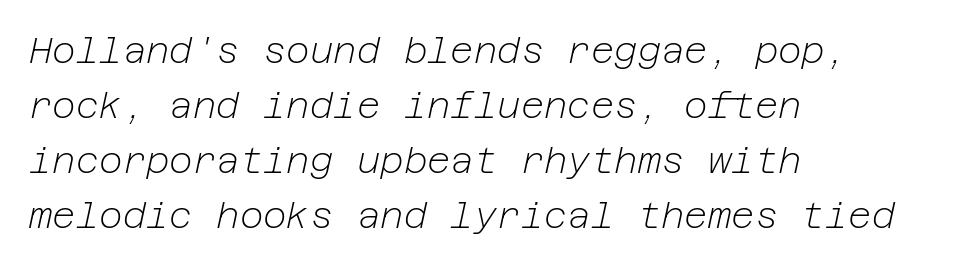
Reading down the column, the eye jumps a familiar distance to each next line. The typesetting does not lean heavy: it is not bold. Honestly, the letter spacing is just normal — you wouldn't notice it. Casual observation: everything's shoved over to the left.
